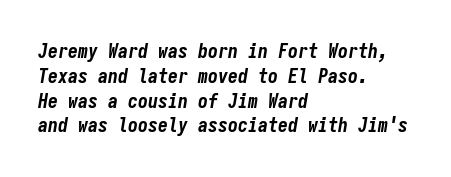
The image shows 20 px bold type, italic (leaning right); set left-aligned, line spacing 1.24x, normal letter spacing, not underlined.
